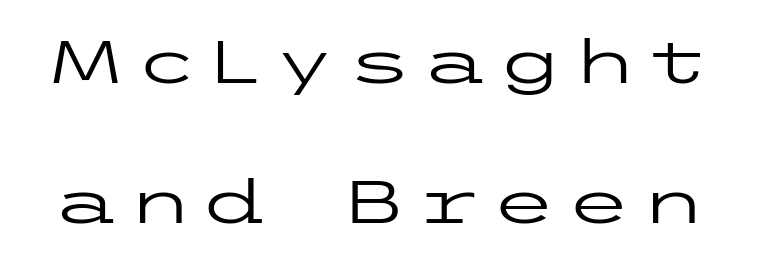
Q: Is the text bold? A: No.
Q: Is the text italic (slanted)? A: No, it is upright.
Q: Is the typeface a serif or a sans-serif typeface? A: Sans-serif.
Q: Is the text underlined? A: No.
Q: Is the spacing between lines tight, normal or loose? A: Loose.
Q: Width (condensed, normal, or wide)? A: Wide.
Q: Stroke contrast? A: Low.
Q: x-height? A: Medium.
